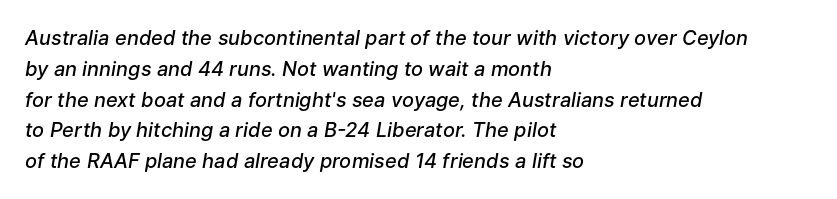
The image shows 20 px text type, italic (leaning right); set left-aligned, normal line spacing (1.54x), normal letter spacing, not underlined.
